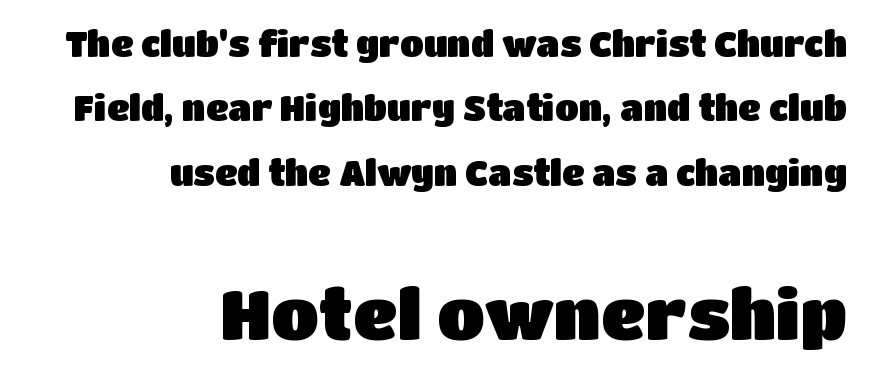
Characters remain perfectly vertical along every line. This sample uses plain, unmodified letter spacing. Note: no serifs on the glyphs. Type without underlining. The compositor pushed each line to the right boundary. Top chunk: small. Bottom chunk: large.
